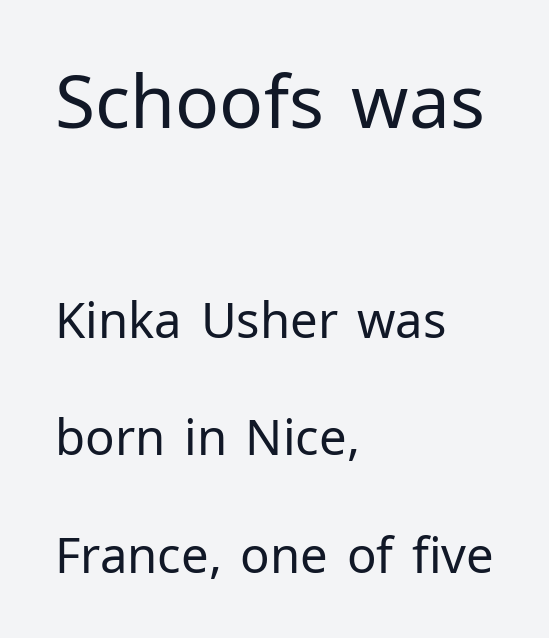
The image shows 73 px regular-weight sans-serif type, upright; set left-aligned, loose line spacing (2.4x), normal letter spacing, not underlined; the first (top) block is 1.49x larger; low stroke contrast and a medium x-height.
